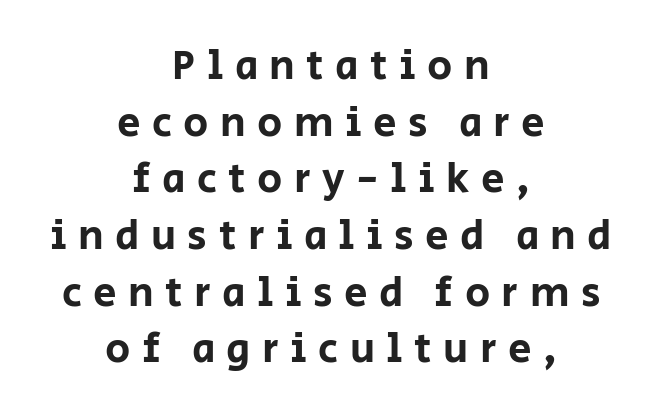
The image shows 42 px sans-serif type, upright; set centered, normal line spacing (1.35x), unusually wide letter spacing (+0.27 em), not underlined; low stroke contrast and a large x-height.
